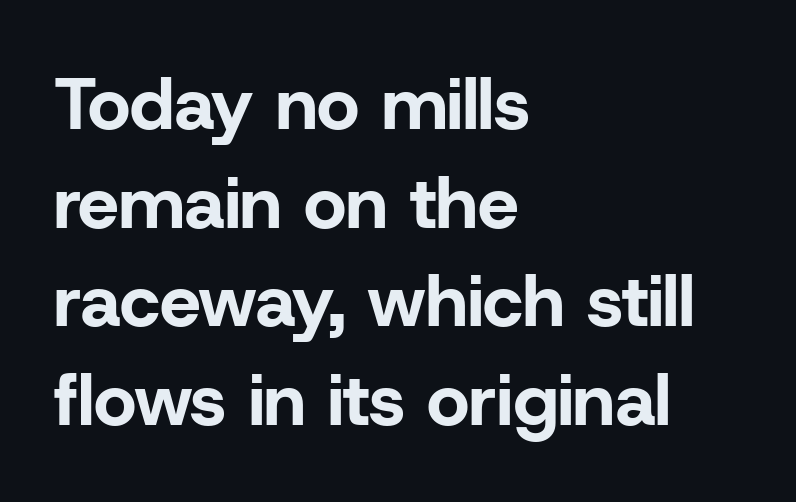
The image shows 73 px bold sans-serif type, upright; set left-aligned, normal line spacing (1.35x), normal letter spacing, not underlined; low stroke contrast and a medium x-height.
